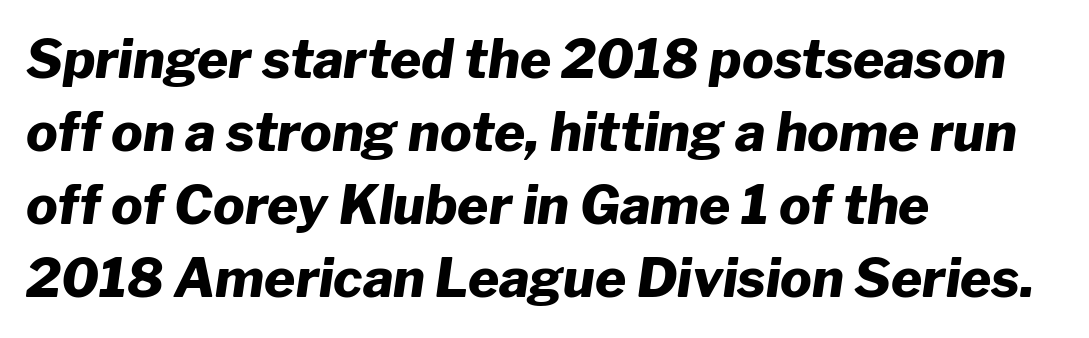
The strip under each line holds only bare page. This sample has the flowing, uneven cadence of proportional lettering. Every letter is thick-stroked: bold, no question. The passage is arranged the way most books set body copy — flush left. Style check: oblique. Students, note that the glyphs here touch the page at normal intervals.
